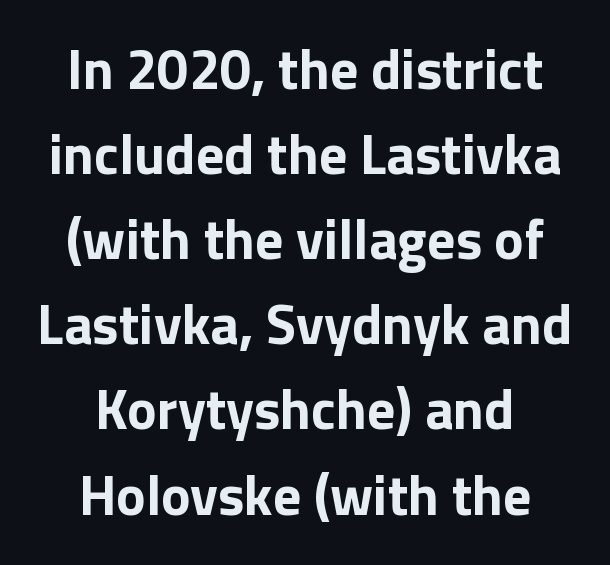
Q: Is the text bold? A: Yes.
Q: Is the text italic (slanted)? A: No, it is upright.
Q: Is the typeface a serif or a sans-serif typeface? A: Sans-serif.
Q: Is the text underlined? A: No.
Q: How is the paragraph aligned? A: Centered.
Q: Is the spacing between letters normal or unusually wide? A: Normal.
Q: Is the spacing between lines tight, normal or loose? A: Normal.
Q: Width (condensed, normal, or wide)? A: Normal.
Q: Stroke contrast? A: Low.
Q: x-height? A: Medium.
Q: Monospaced? A: No.
